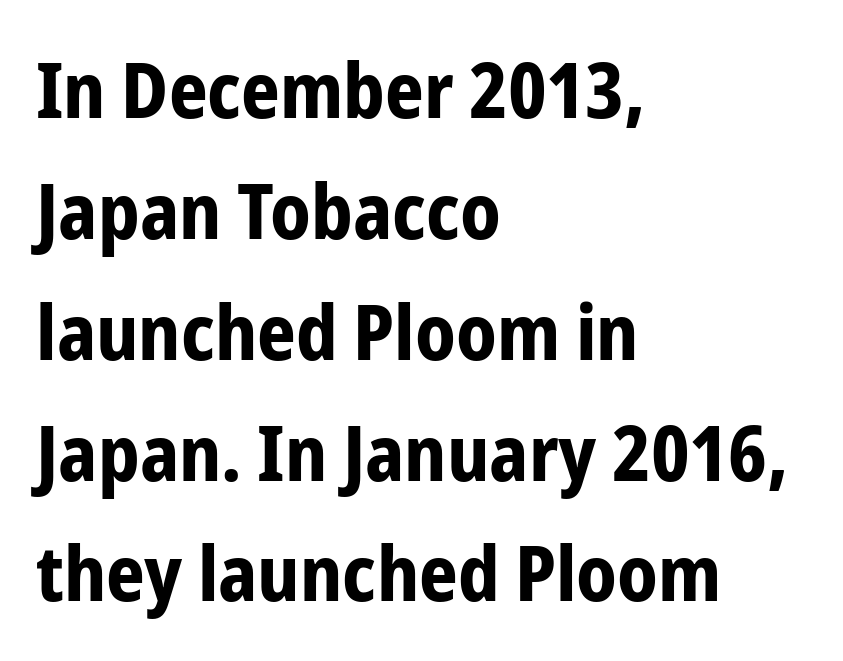
{"serif": "no", "italic": "no", "bold": "yes", "weight": "bold", "width": "condensed", "stroke_contrast": "low", "x_height": "medium", "monospaced": "no", "underline": "no", "align": "left", "line_spacing": "normal", "line_spacing_ratio": 1.59, "letter_spacing": "normal", "letter_spacing_em": 0.0, "glyph_px": 76}
